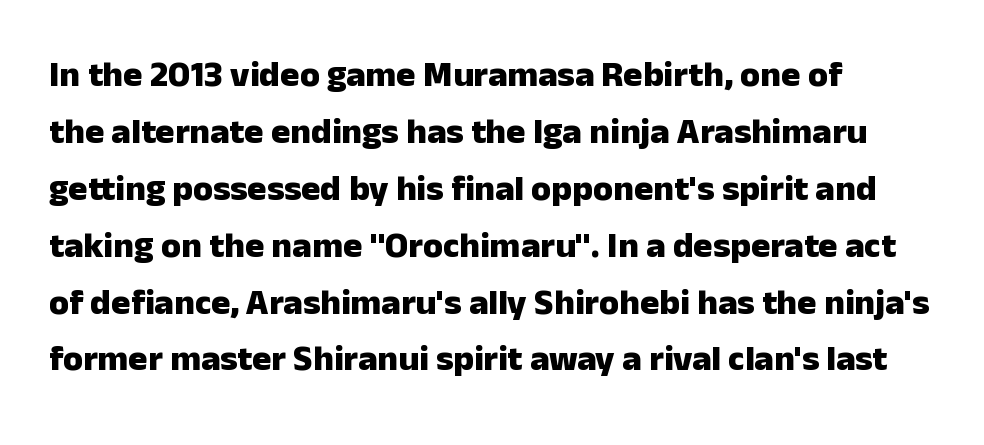
{"serif": "no", "italic": "no", "bold": "yes", "weight": "heavy", "width": "normal", "stroke_contrast": "low", "x_height": "medium", "monospaced": "no", "underline": "no", "align": "left", "line_spacing": "normal", "line_spacing_ratio": 1.58, "letter_spacing": "normal", "letter_spacing_em": 0.0, "glyph_px": 36}
